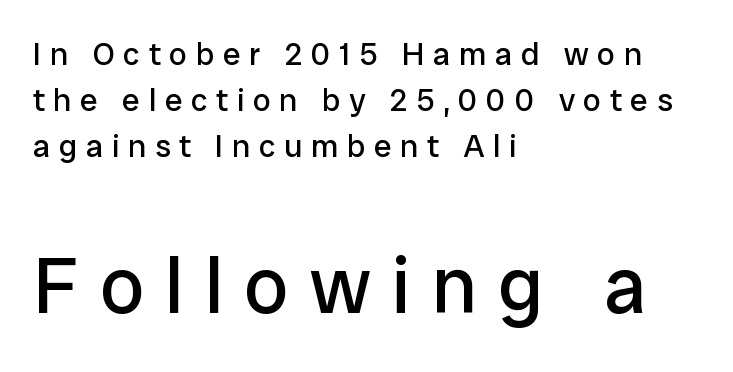
Q: Is the text bold? A: No.
Q: Is the text italic (slanted)? A: No, it is upright.
Q: Is the typeface a serif or a sans-serif typeface? A: Sans-serif.
Q: Is the text underlined? A: No.
Q: How is the paragraph aligned? A: Left-aligned.
Q: Is the spacing between letters normal or unusually wide? A: Unusually wide.
Q: Is the spacing between lines tight, normal or loose? A: Normal.
Q: Which block of text is set in a larger size, the first (top) or the second (bottom)? A: The second (bottom) one.
Q: Width (condensed, normal, or wide)? A: Normal.
Q: Stroke contrast? A: Low.
Q: x-height? A: Medium.
Q: Monospaced? A: No.
